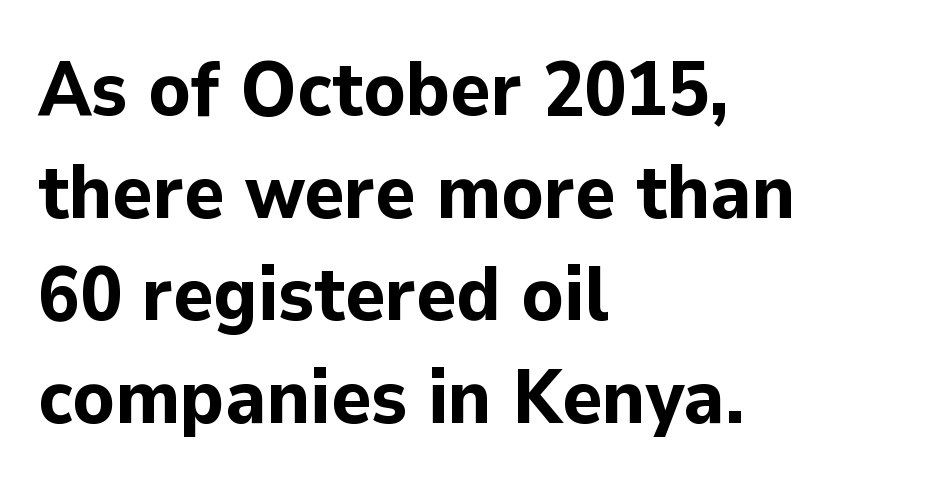
Q: Is the text bold? A: Yes.
Q: Is the text italic (slanted)? A: No, it is upright.
Q: Is the typeface a serif or a sans-serif typeface? A: Sans-serif.
Q: Is the text underlined? A: No.
Q: How is the paragraph aligned? A: Left-aligned.
Q: Is the spacing between letters normal or unusually wide? A: Normal.
Q: Is the spacing between lines tight, normal or loose? A: Normal.
Q: Width (condensed, normal, or wide)? A: Normal.
Q: Stroke contrast? A: Low.
Q: x-height? A: Medium.
Q: Monospaced? A: No.
